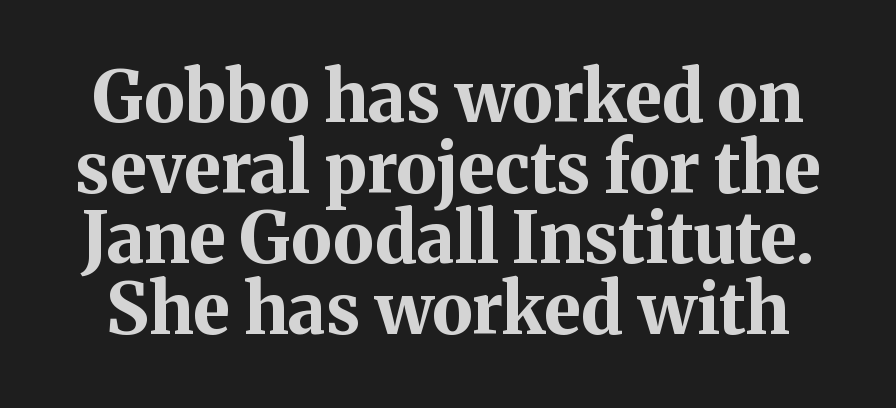
Q: Is the text bold? A: Yes.
Q: Is the text italic (slanted)? A: No, it is upright.
Q: Is the typeface a serif or a sans-serif typeface? A: Serif.
Q: Is the text underlined? A: No.
Q: Is the spacing between letters normal or unusually wide? A: Normal.
Q: Is the spacing between lines tight, normal or loose? A: Tight.
Q: Width (condensed, normal, or wide)? A: Normal.
Q: Stroke contrast? A: Medium.
Q: x-height? A: Medium.
Q: Monospaced? A: No.
